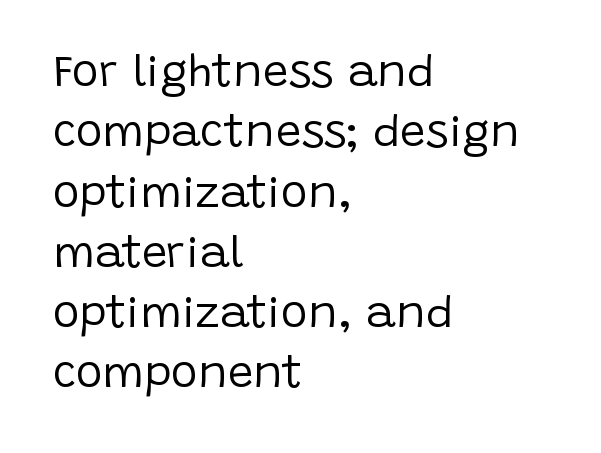
Q: Is the text bold? A: No.
Q: Is the text italic (slanted)? A: No, it is upright.
Q: Is the typeface a serif or a sans-serif typeface? A: Sans-serif.
Q: Is the text underlined? A: No.
Q: How is the paragraph aligned? A: Left-aligned.
Q: Is the spacing between letters normal or unusually wide? A: Normal.
Q: Is the spacing between lines tight, normal or loose? A: Normal.
Q: Width (condensed, normal, or wide)? A: Normal.
Q: Stroke contrast? A: Low.
Q: x-height? A: Large.
Q: Monospaced? A: No.
